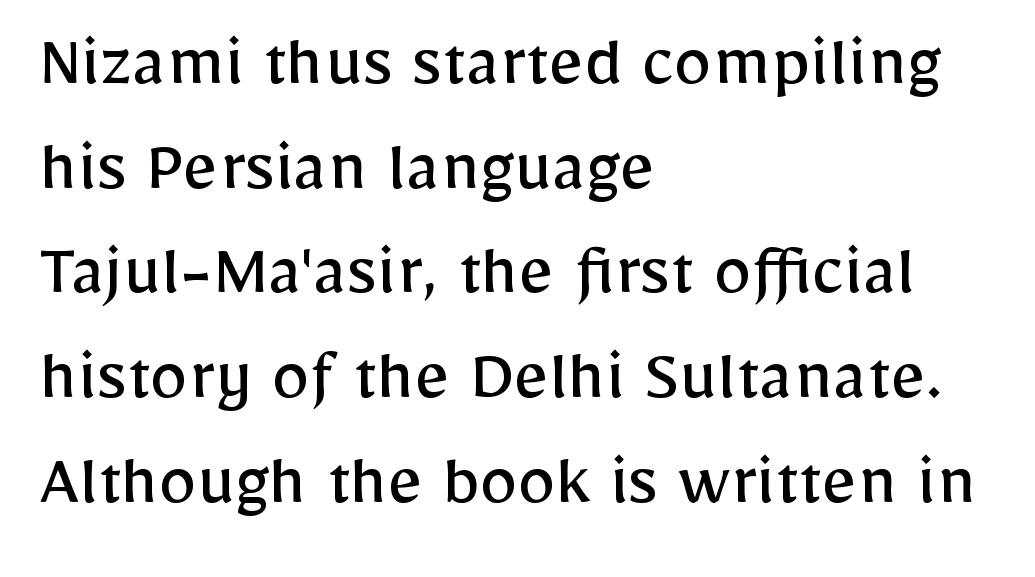
The rendering uses a moderate line-height, typical for paragraphs. Do the characters align in a grid? No, the font is proportional. Serif or sans? Sans — the stroke terminals are bare. The passage is arranged the way most books set body copy — flush left. Is the type heavy? It reads as light-to-regular instead. The strip under each line holds only bare page.
